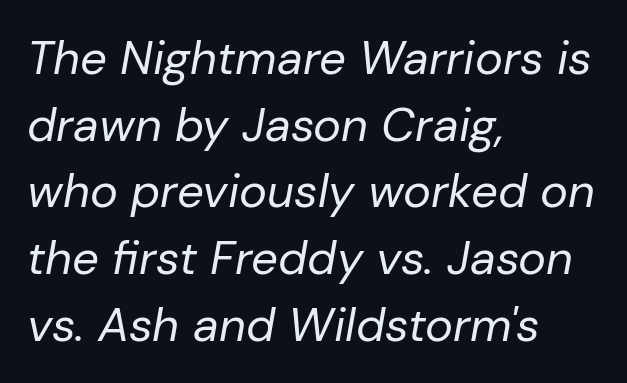
The image shows 47 px regular-weight type, italic (leaning right); set left-aligned, normal line spacing (1.42x), normal letter spacing, not underlined; low stroke contrast and a medium x-height.
